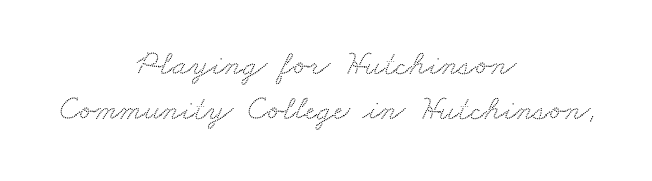
The image shows 34 px wide serif type; set centered, normal line spacing (1.33x), normal letter spacing, not underlined; medium stroke contrast and a small x-height.
